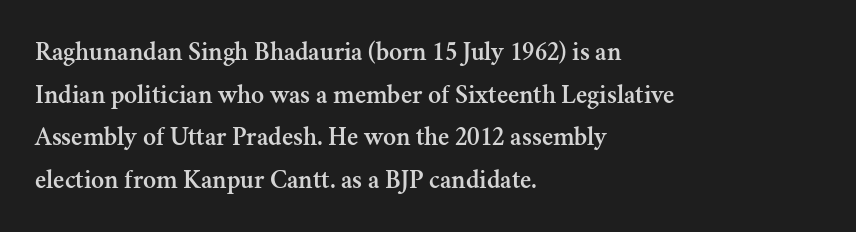
Q: Is the text italic (slanted)? A: No, it is upright.
Q: Is the text underlined? A: No.
Q: How is the paragraph aligned? A: Left-aligned.
Q: Is the spacing between letters normal or unusually wide? A: Normal.
Q: Is the spacing between lines tight, normal or loose? A: Normal.
